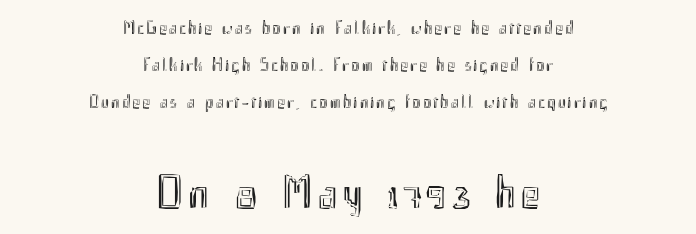
Q: Is the text italic (slanted)? A: No, it is upright.
Q: Is the text underlined? A: No.
Q: How is the paragraph aligned? A: Centered.
Q: Is the spacing between lines tight, normal or loose? A: Loose.
Q: Which block of text is set in a larger size, the first (top) or the second (bottom)? A: The second (bottom) one.
Q: Width (condensed, normal, or wide)? A: Condensed.
Q: x-height? A: Small.
Q: Monospaced? A: No.
